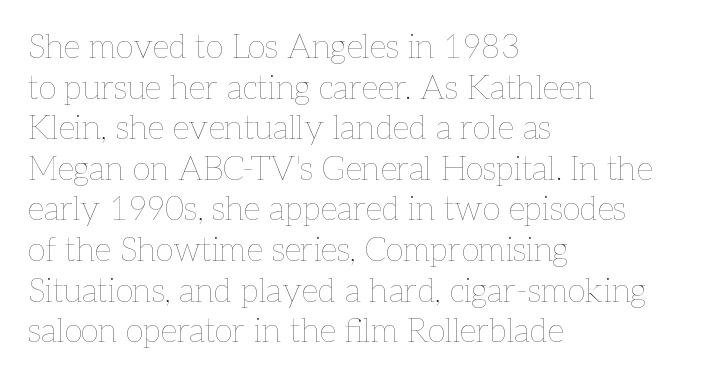
{"italic": "no", "bold": "no", "weight": "thin", "width": "normal", "stroke_contrast": "low", "x_height": "medium", "monospaced": "no", "underline": "no", "align": "left", "line_spacing_ratio": 1.23, "letter_spacing": "normal", "letter_spacing_em": 0.0, "glyph_px": 33}
